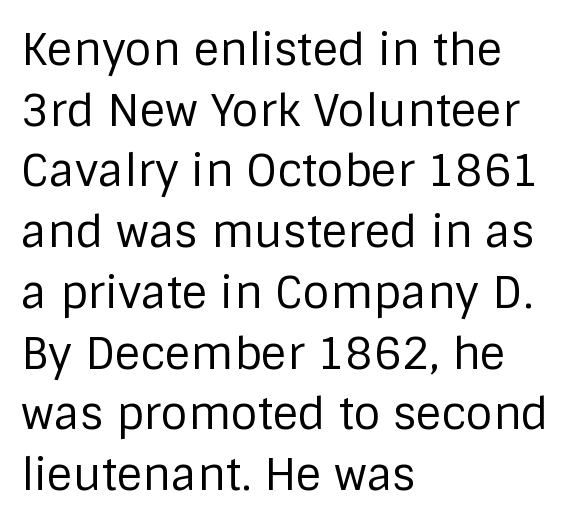
Q: Is the text bold? A: No.
Q: Is the text italic (slanted)? A: No, it is upright.
Q: Is the typeface a serif or a sans-serif typeface? A: Sans-serif.
Q: Is the text underlined? A: No.
Q: How is the paragraph aligned? A: Left-aligned.
Q: Is the spacing between letters normal or unusually wide? A: Normal.
Q: Is the spacing between lines tight, normal or loose? A: Normal.
Q: Width (condensed, normal, or wide)? A: Normal.
Q: Stroke contrast? A: Low.
Q: x-height? A: Large.
Q: Monospaced? A: No.
